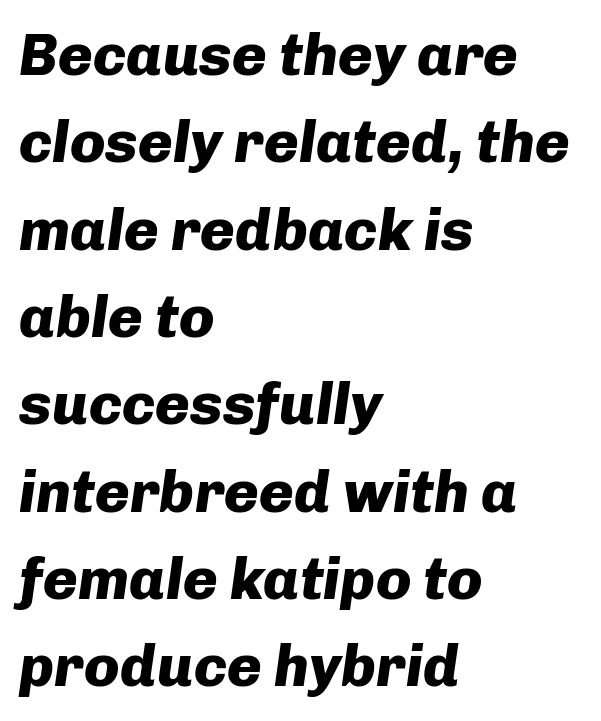
Q: Is the text bold? A: Yes.
Q: Is the text italic (slanted)? A: Yes, it leans right by about 8 degrees.
Q: Is the text underlined? A: No.
Q: How is the paragraph aligned? A: Left-aligned.
Q: Is the spacing between letters normal or unusually wide? A: Normal.
Q: Is the spacing between lines tight, normal or loose? A: Normal.
Q: Width (condensed, normal, or wide)? A: Normal.
Q: Stroke contrast? A: Low.
Q: x-height? A: Medium.
Q: Monospaced? A: No.
